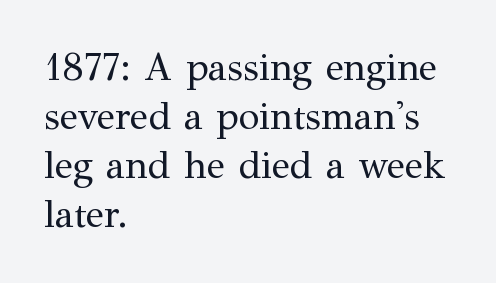
Q: Is the text bold? A: No.
Q: Is the text italic (slanted)? A: No, it is upright.
Q: Is the typeface a serif or a sans-serif typeface? A: Serif.
Q: Is the text underlined? A: No.
Q: How is the paragraph aligned? A: Left-aligned.
Q: Is the spacing between letters normal or unusually wide? A: Normal.
Q: Is the spacing between lines tight, normal or loose? A: Normal.
Q: Width (condensed, normal, or wide)? A: Normal.
Q: Stroke contrast? A: Medium.
Q: x-height? A: Medium.
Q: Monospaced? A: No.
